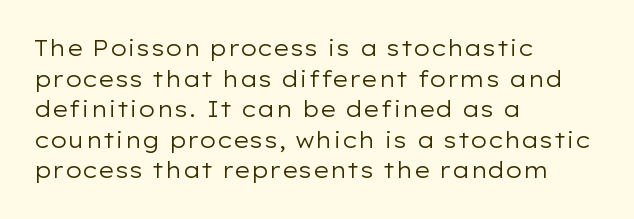
{"italic": "no", "bold": "no", "underline": "no", "align": "left", "line_spacing": "normal", "line_spacing_ratio": 1.39, "letter_spacing": "normal", "letter_spacing_em": 0.0, "glyph_px": 22}
